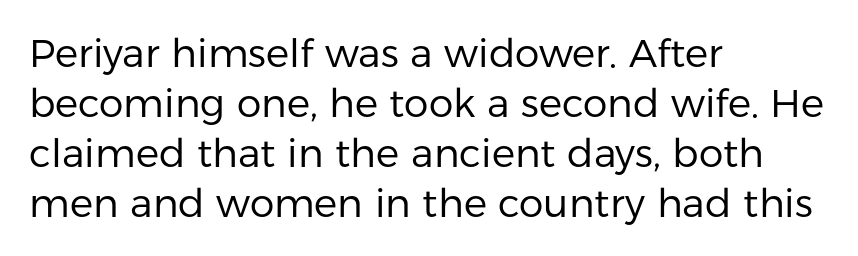
The image shows 39 px regular-weight sans-serif type, upright; set left-aligned, normal line spacing (1.28x), normal letter spacing, not underlined; low stroke contrast and a medium x-height.
